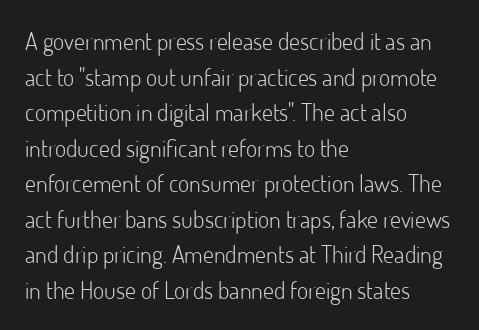
The image shows 24 px text type, upright; set left-aligned, normal line spacing (1.48x), normal letter spacing, not underlined.
